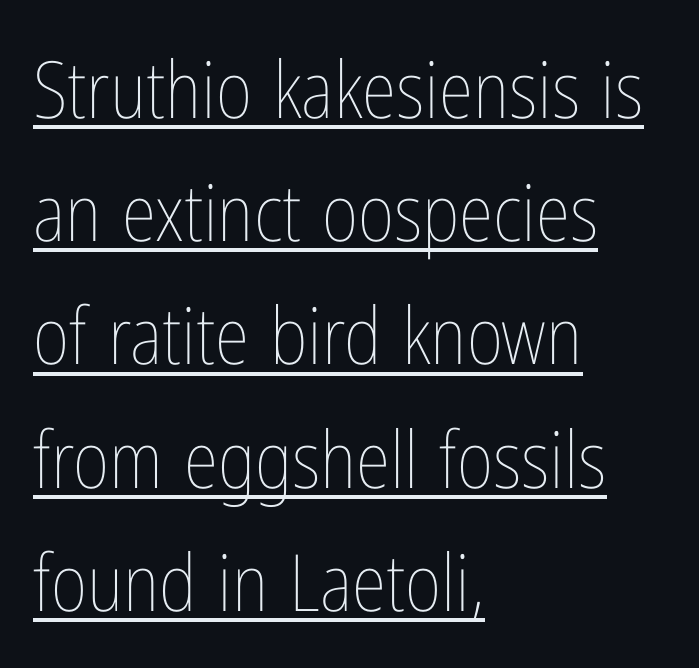
The image shows 79 px thin, condensed type, upright; set left-aligned, normal line spacing (1.56x), normal letter spacing, underlined; low stroke contrast and a medium x-height.
